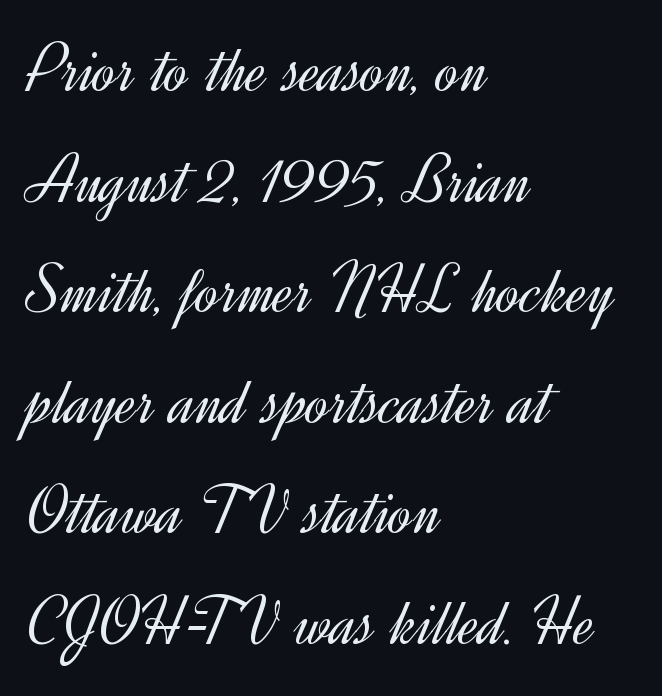
The image shows 70 px light sans-serif type; set left-aligned, normal line spacing (1.58x), normal letter spacing, not underlined; a small x-height.
